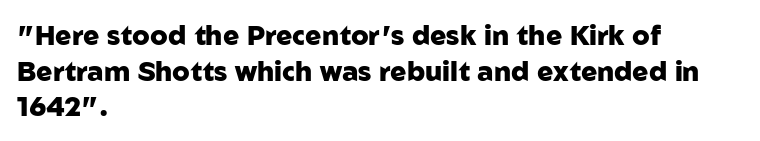
A typesetter would call this leading conventional body-copy spacing. Standard letterfit; no display-style spreading of the glyphs. The axis of the letterforms is exactly vertical. Typeset ragged right — the left edge is the straight one. Clear beneath every line of the passage. Each glyph is drawn with heavy, bold strokes.
